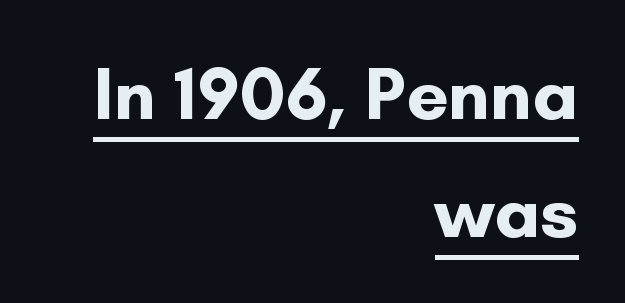
The image shows 75 px bold sans-serif type, upright; set right-aligned, normal line spacing (1.57x), normal letter spacing, underlined; low stroke contrast and a small x-height.
